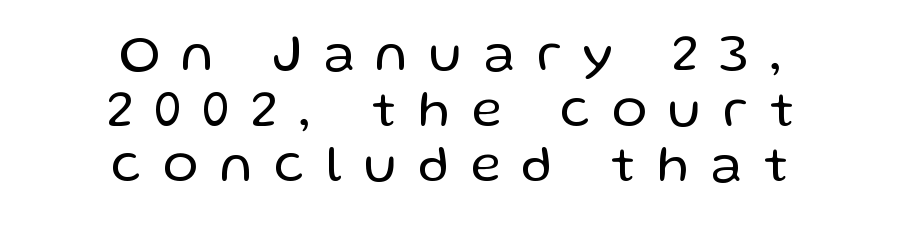
The image shows 52 px regular-weight sans-serif type, upright; set centered, tight line spacing (1.07x), unusually wide letter spacing (+0.43 em), not underlined; low stroke contrast and a medium x-height.
